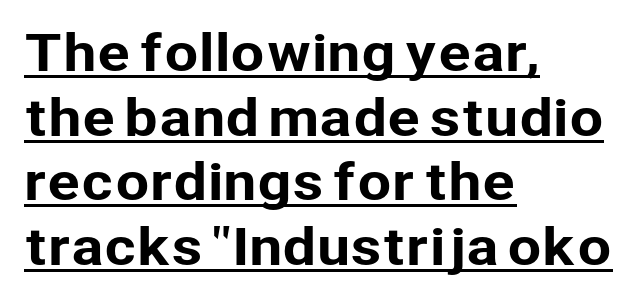
Q: Is the text italic (slanted)? A: No, it is upright.
Q: Is the typeface a serif or a sans-serif typeface? A: Sans-serif.
Q: Is the text underlined? A: Yes.
Q: How is the paragraph aligned? A: Left-aligned.
Q: Is the spacing between letters normal or unusually wide? A: Normal.
Q: Is the spacing between lines tight, normal or loose? A: Normal.
Q: Width (condensed, normal, or wide)? A: Normal.
Q: Stroke contrast? A: Low.
Q: x-height? A: Medium.
Q: Monospaced? A: No.
